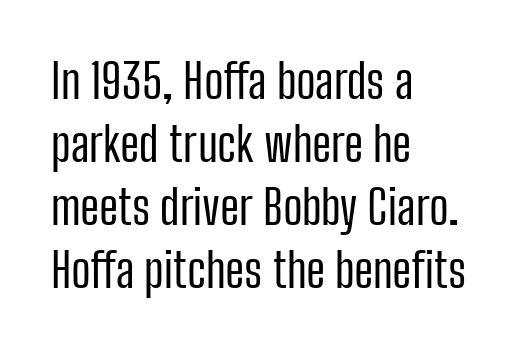
{"serif": "no", "italic": "no", "bold": "no", "weight": "regular", "width": "condensed", "stroke_contrast": "low", "x_height": "medium", "monospaced": "no", "underline": "no", "align": "left", "line_spacing": "normal", "line_spacing_ratio": 1.31, "letter_spacing": "normal", "letter_spacing_em": 0.0, "glyph_px": 48}
